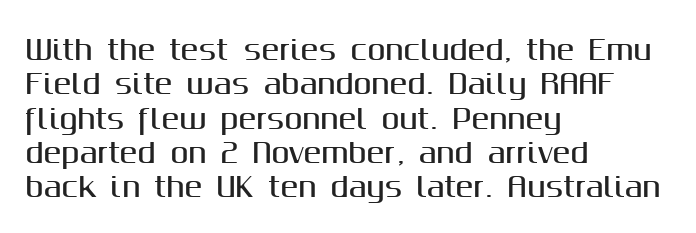
The image shows 27 px text type, upright; set left-aligned, normal line spacing (1.27x), normal letter spacing, not underlined.
